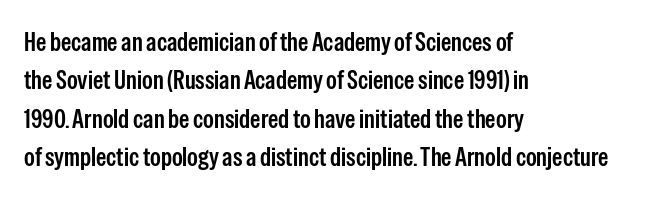
Q: Is the text bold? A: Semi-bold.
Q: Is the text italic (slanted)? A: No, it is upright.
Q: Is the text underlined? A: No.
Q: How is the paragraph aligned? A: Left-aligned.
Q: Is the spacing between letters normal or unusually wide? A: Normal.
Q: Is the spacing between lines tight, normal or loose? A: Normal.
